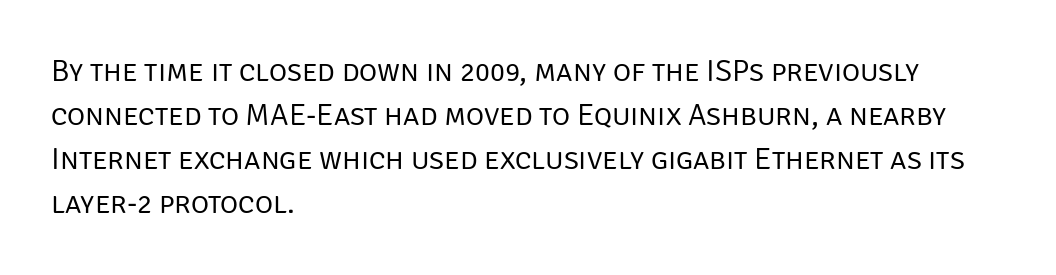
{"serif": "no", "italic": "no", "bold": "no", "weight": "regular", "width": "normal", "stroke_contrast": "low", "x_height": "large", "monospaced": "no", "underline": "no", "align": "left", "line_spacing": "normal", "line_spacing_ratio": 1.42, "letter_spacing": "normal", "letter_spacing_em": 0.0, "glyph_px": 31}
